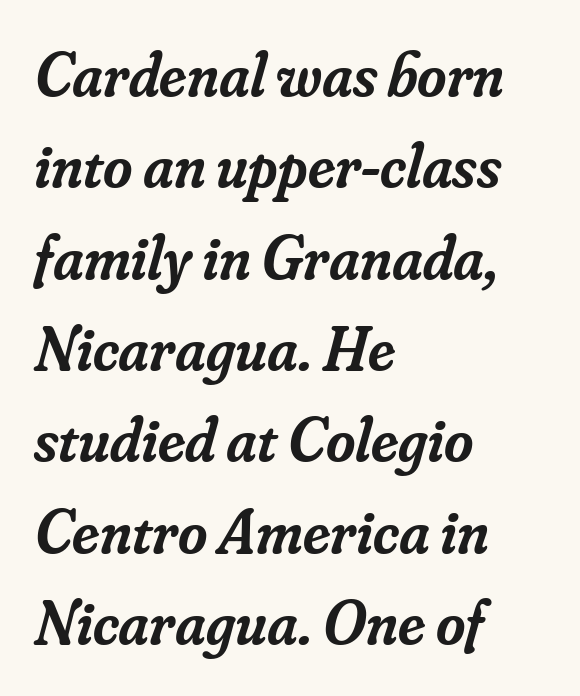
Q: Is the text bold? A: Semi-bold.
Q: Is the text italic (slanted)? A: Yes, it leans right by about 16 degrees.
Q: Is the typeface a serif or a sans-serif typeface? A: Serif.
Q: Is the text underlined? A: No.
Q: How is the paragraph aligned? A: Left-aligned.
Q: Is the spacing between letters normal or unusually wide? A: Normal.
Q: Is the spacing between lines tight, normal or loose? A: Normal.
Q: Width (condensed, normal, or wide)? A: Normal.
Q: Stroke contrast? A: Low.
Q: x-height? A: Small.
Q: Monospaced? A: No.
